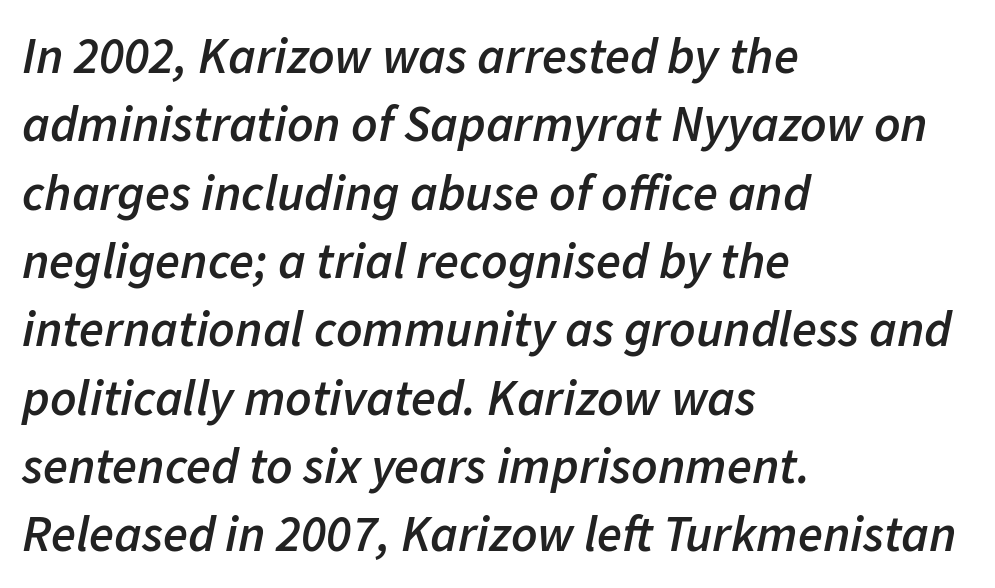
{"italic": "yes", "lean": "right", "slant_degrees": 11, "bold": "semi", "weight": "semibold", "width": "normal", "stroke_contrast": "low", "x_height": "medium", "monospaced": "no", "underline": "no", "align": "left", "line_spacing": "normal", "line_spacing_ratio": 1.34, "letter_spacing": "normal", "letter_spacing_em": 0.0, "glyph_px": 51}
